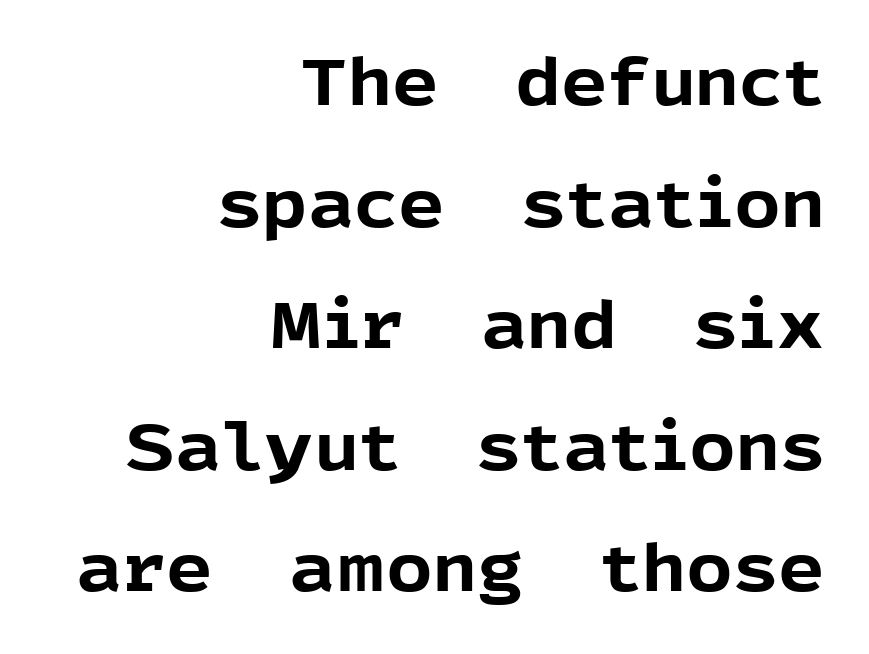
{"serif": "no", "italic": "no", "bold": "yes", "weight": "bold", "width": "normal", "x_height": "medium", "monospaced": "no", "underline": "no", "align": "right", "line_spacing_ratio": 1.87, "letter_spacing": "normal", "letter_spacing_em": 0.0, "glyph_px": 65}
